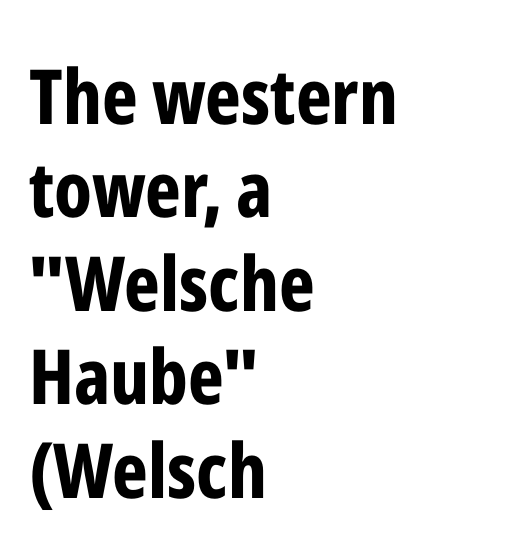
The image shows 76 px bold, condensed sans-serif type, upright; set left-aligned, line spacing 1.23x, normal letter spacing, not underlined; low stroke contrast and a medium x-height.
